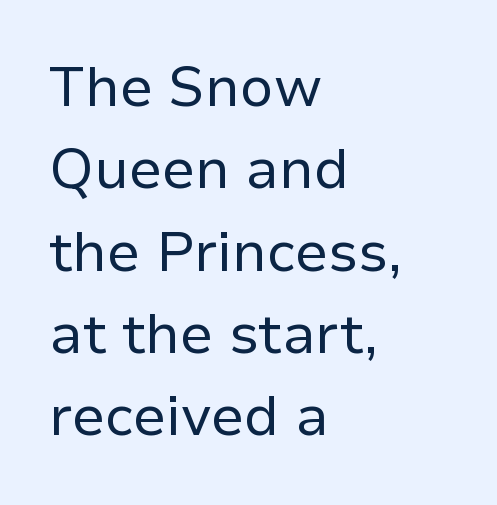
Compared with typical paragraphs, the rows here are spaced about the same. This sample uses plain, unmodified letter spacing. Leftover space on each line is placed entirely after the last word. Here the designer chose a conventional face with non-uniform glyph widths. No letter is thick-stroked: the sample isn't bold.
